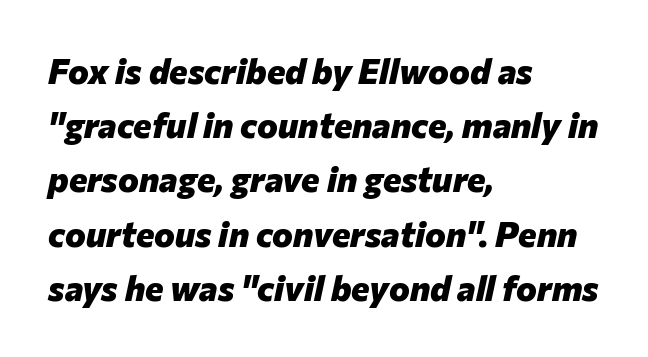
{"italic": "yes", "lean": "right", "slant_degrees": 12, "bold": "yes", "weight": "heavy", "width": "normal", "stroke_contrast": "low", "x_height": "medium", "monospaced": "no", "underline": "no", "align": "left", "line_spacing": "normal", "line_spacing_ratio": 1.55, "letter_spacing": "normal", "letter_spacing_em": 0.0, "glyph_px": 35}
